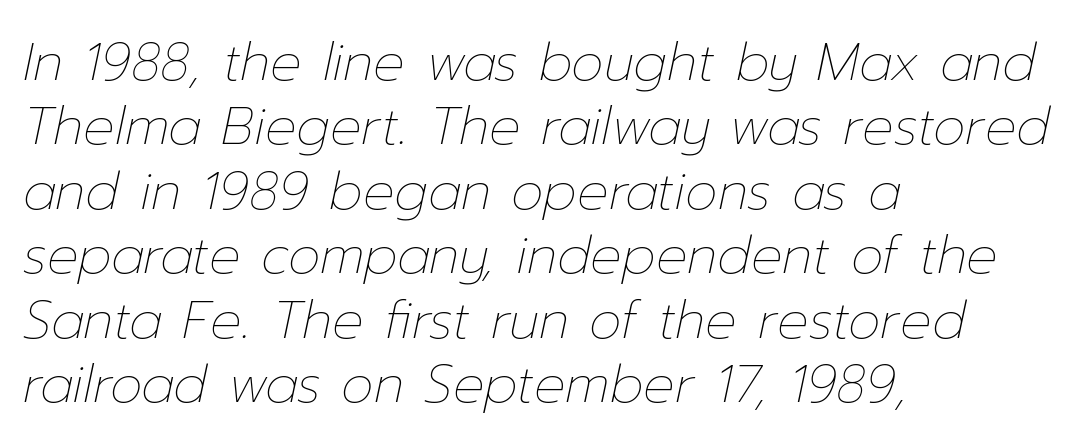
{"italic": "yes", "lean": "right", "slant_degrees": 12, "bold": "no", "weight": "thin", "width": "normal", "stroke_contrast": "low", "x_height": "medium", "monospaced": "no", "underline": "no", "align": "left", "line_spacing_ratio": 1.24, "letter_spacing": "normal", "letter_spacing_em": 0.0, "glyph_px": 52}
